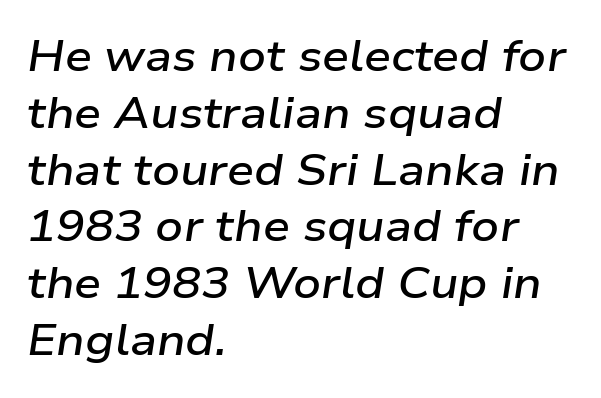
Q: Is the text bold? A: Semi-bold.
Q: Is the text italic (slanted)? A: Yes, it leans right by about 9 degrees.
Q: Is the text underlined? A: No.
Q: How is the paragraph aligned? A: Left-aligned.
Q: Is the spacing between letters normal or unusually wide? A: Normal.
Q: Is the spacing between lines tight, normal or loose? A: Normal.
Q: Width (condensed, normal, or wide)? A: Wide.
Q: Stroke contrast? A: Low.
Q: x-height? A: Medium.
Q: Monospaced? A: No.
